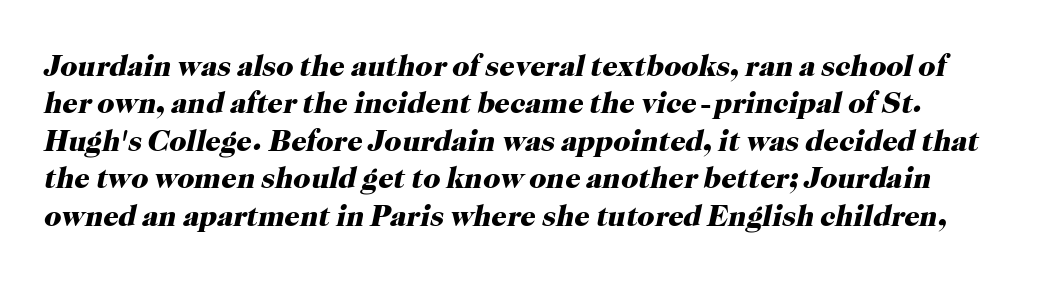
Q: Is the text bold? A: Yes.
Q: Is the text italic (slanted)? A: Yes, it leans right by about 12 degrees.
Q: Is the typeface a serif or a sans-serif typeface? A: Serif.
Q: Is the text underlined? A: No.
Q: Is the spacing between letters normal or unusually wide? A: Normal.
Q: Is the spacing between lines tight, normal or loose? A: Normal.
Q: Width (condensed, normal, or wide)? A: Normal.
Q: Stroke contrast? A: High.
Q: x-height? A: Medium.
Q: Monospaced? A: No.
